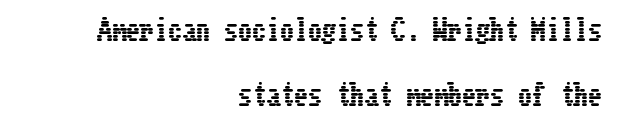
The image shows 28 px condensed type, upright; set right-aligned, loose line spacing (2.33x), normal letter spacing, not underlined; low stroke contrast and a medium x-height.
